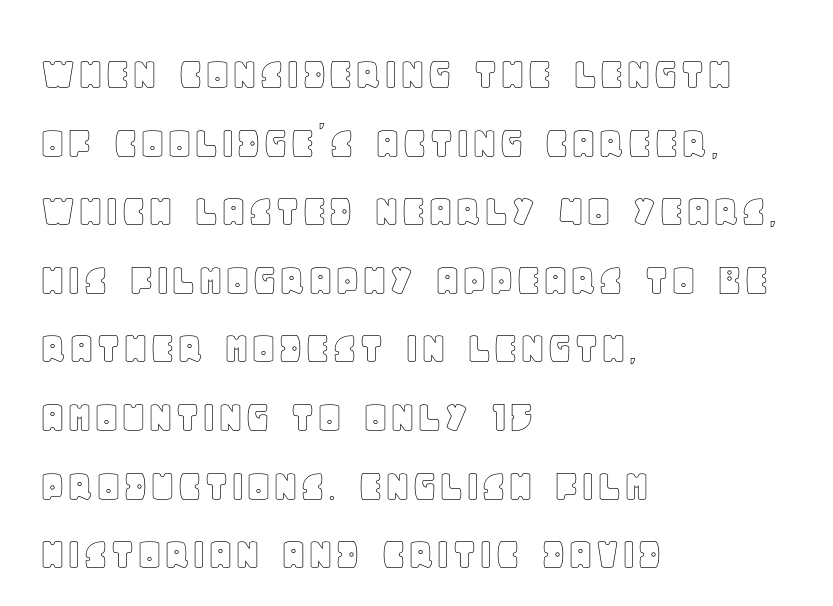
The image shows 47 px text type, upright; set left-aligned, normal line spacing (1.46x), normal letter spacing, not underlined; a large x-height.
